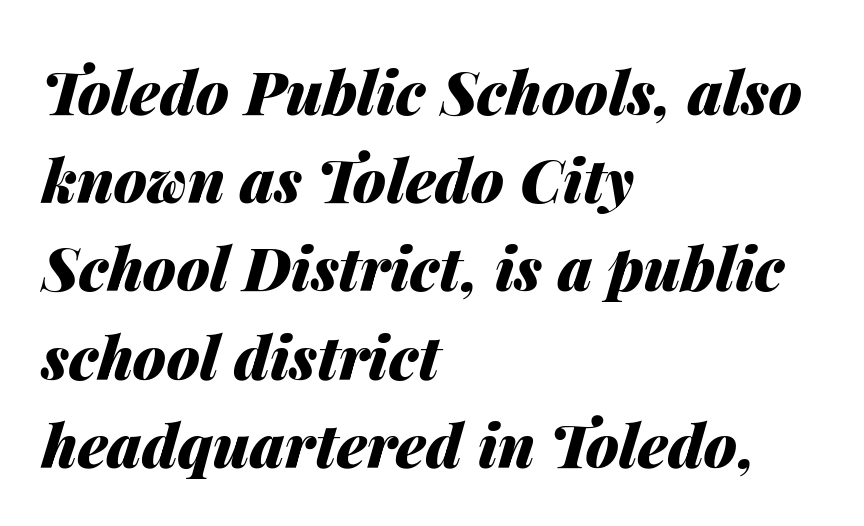
The image shows 60 px heavy type, italic (leaning right); set left-aligned, normal line spacing (1.47x), normal letter spacing, not underlined; medium stroke contrast and a medium x-height.
